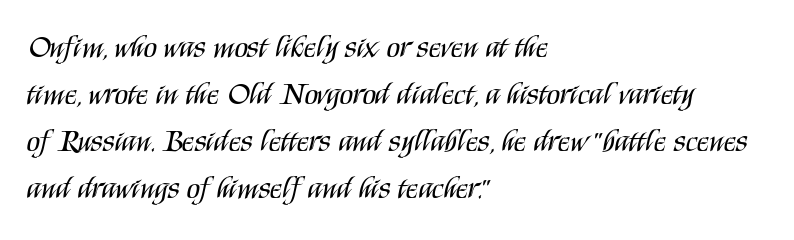
The image shows 31 px regular-weight, condensed sans-serif type; set left-aligned, normal line spacing (1.52x), normal letter spacing, not underlined; medium stroke contrast and a large x-height.
